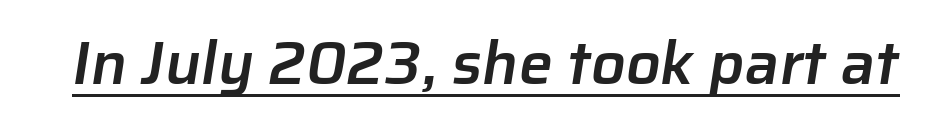
The image shows 61 px semibold sans-serif type; set normal letter spacing, underlined; low stroke contrast and a medium x-height.
